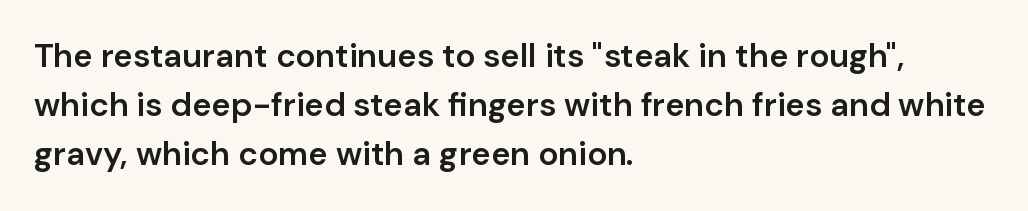
Anything drawn beneath the words? Only blank space. A typesetter would call this proportional, since set widths differ per character. If you measured baseline to baseline, you'd find a middling distance. The font family rendered here belongs to the sans-serif group.
